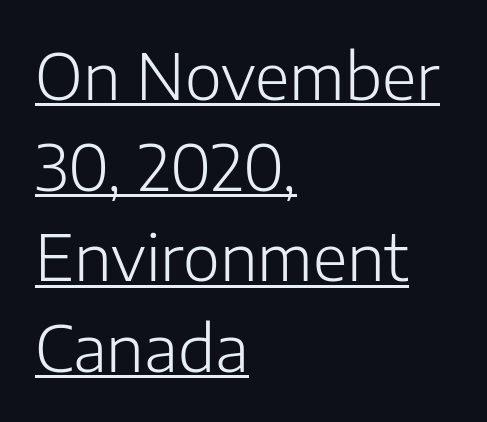
Does the lettering tilt? It doesn't — this is upright. Stroke terminals: plain, sans-serif. These characters rest on top of a visible drawn line. Vertical stems look standard width or narrower in stroke.
